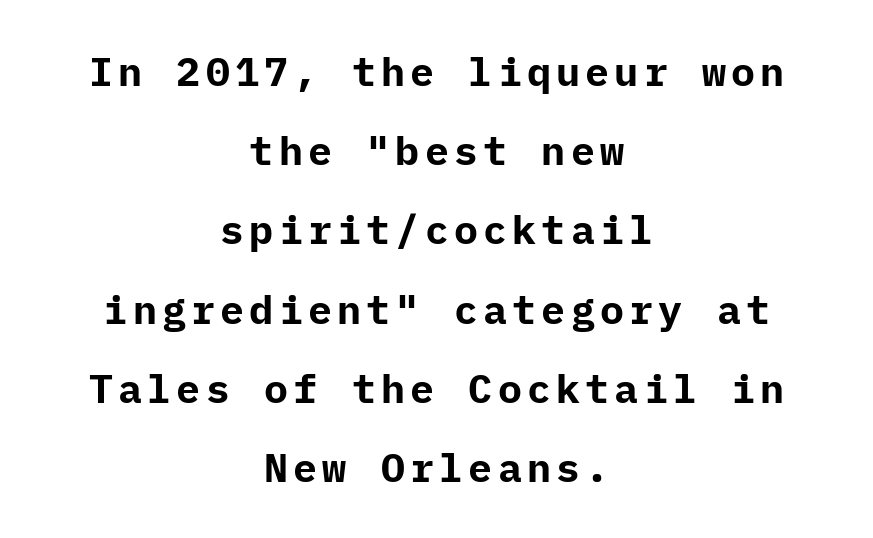
{"serif": "no", "italic": "no", "bold": "yes", "weight": "bold", "width": "normal", "stroke_contrast": "low", "x_height": "medium", "underline": "no", "align": "center", "line_spacing": "loose", "line_spacing_ratio": 1.98, "glyph_px": 40}
